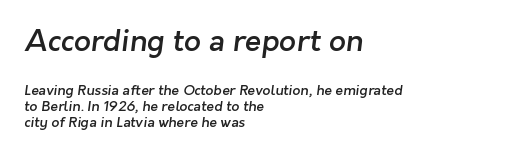
{"serif": "no", "bold": "semi", "weight": "semibold", "width": "normal", "stroke_contrast": "low", "x_height": "medium", "monospaced": "no", "underline": "no", "align": "left", "line_spacing": "tight", "line_spacing_ratio": 1.13, "letter_spacing": "normal", "letter_spacing_em": 0.0, "larger_block": "first", "size_ratio": 2.14, "glyph_px": 30}
